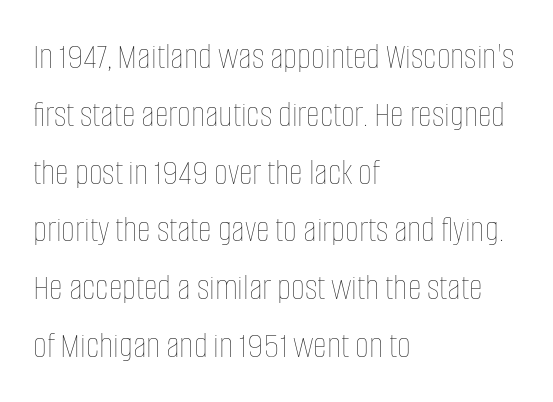
The image shows 38 px thin, condensed type, upright; set left-aligned, normal line spacing (1.52x), normal letter spacing, not underlined; low stroke contrast and a large x-height.
